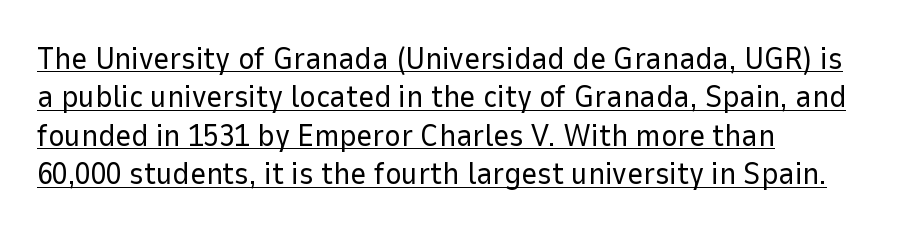
{"serif": "no", "italic": "no", "bold": "no", "weight": "regular", "width": "normal", "stroke_contrast": "low", "x_height": "medium", "monospaced": "no", "underline": "yes", "align": "left", "line_spacing_ratio": 1.24, "letter_spacing": "normal", "letter_spacing_em": 0.0, "glyph_px": 31}
